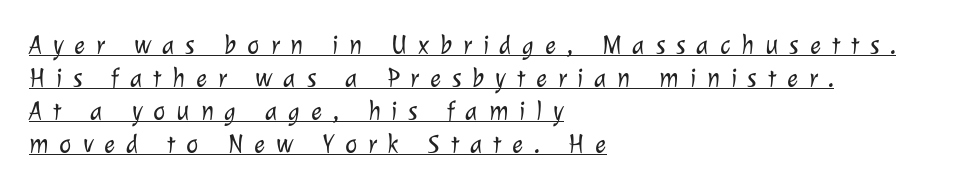
{"bold": "no", "underline": "yes", "align": "left", "line_spacing": "normal", "line_spacing_ratio": 1.27, "letter_spacing": "wide", "letter_spacing_em": 0.42, "glyph_px": 26}
